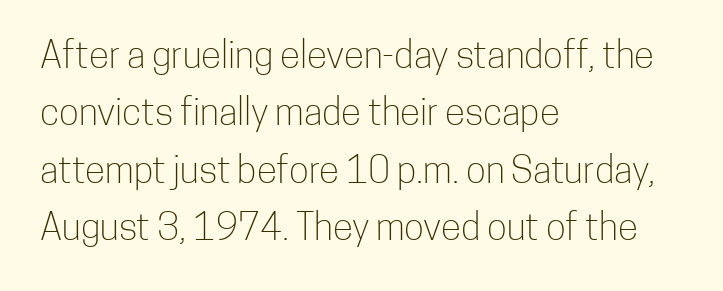
Q: Is the text bold? A: No.
Q: Is the text italic (slanted)? A: No, it is upright.
Q: Is the typeface a serif or a sans-serif typeface? A: Sans-serif.
Q: Is the text underlined? A: No.
Q: How is the paragraph aligned? A: Left-aligned.
Q: Is the spacing between letters normal or unusually wide? A: Normal.
Q: Is the spacing between lines tight, normal or loose? A: Normal.
Q: Width (condensed, normal, or wide)? A: Condensed.
Q: Stroke contrast? A: Low.
Q: x-height? A: Medium.
Q: Monospaced? A: No.
